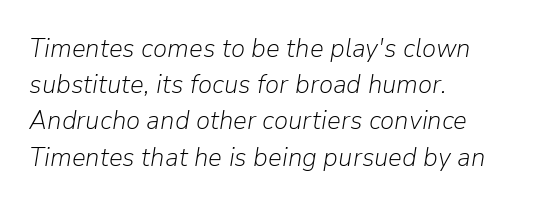
Q: Is the text bold? A: No.
Q: Is the text italic (slanted)? A: Yes, it leans right by about 9 degrees.
Q: Is the text underlined? A: No.
Q: How is the paragraph aligned? A: Left-aligned.
Q: Is the spacing between letters normal or unusually wide? A: Normal.
Q: Is the spacing between lines tight, normal or loose? A: Normal.
